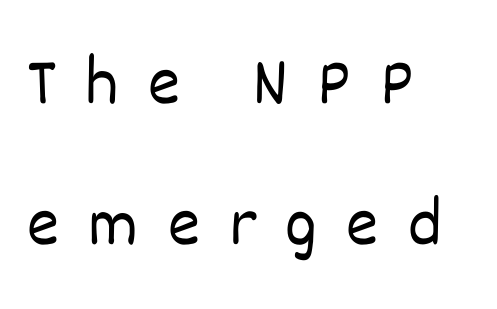
{"italic": "no", "bold": "no", "weight": "light", "width": "normal", "stroke_contrast": "low", "x_height": "large", "monospaced": "no", "underline": "no", "align": "left", "line_spacing": "loose", "line_spacing_ratio": 2.04, "letter_spacing": "wide", "letter_spacing_em": 0.42, "glyph_px": 69}
